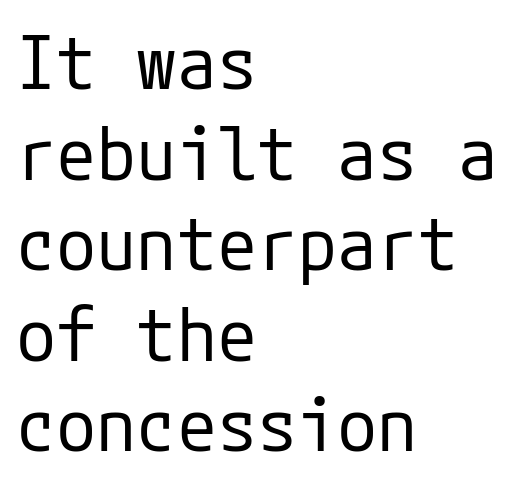
Q: Is the text bold? A: No.
Q: Is the text italic (slanted)? A: No, it is upright.
Q: Is the typeface a serif or a sans-serif typeface? A: Sans-serif.
Q: Is the text underlined? A: No.
Q: How is the paragraph aligned? A: Left-aligned.
Q: Is the spacing between letters normal or unusually wide? A: Normal.
Q: Width (condensed, normal, or wide)? A: Normal.
Q: Stroke contrast? A: Low.
Q: x-height? A: Medium.
